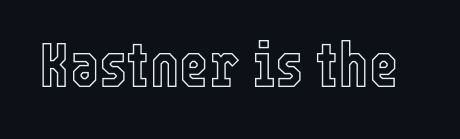
The image shows 63 px condensed type, upright; set normal letter spacing, not underlined; a medium x-height.
